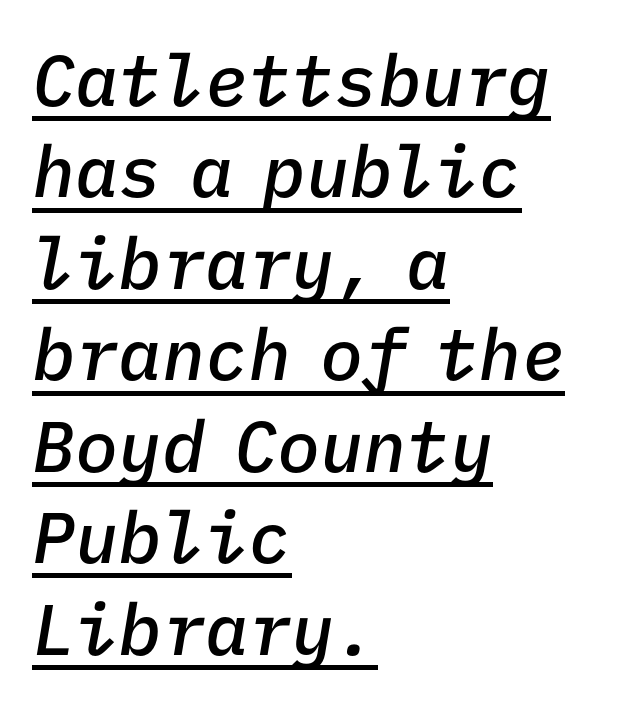
The image shows 72 px semibold type, italic (leaning right), monospaced; set left-aligned, normal line spacing (1.27x), normal letter spacing, underlined; low stroke contrast and a medium x-height.
